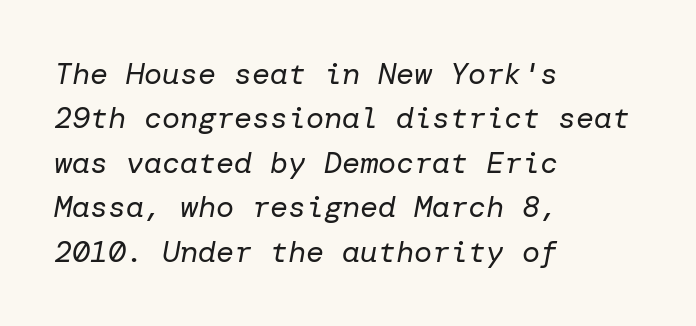
{"italic": "yes", "lean": "right", "slant_degrees": 10, "bold": "no", "weight": "regular", "width": "normal", "stroke_contrast": "low", "x_height": "medium", "underline": "no", "align": "left", "line_spacing": "normal", "line_spacing_ratio": 1.48, "letter_spacing": "normal", "letter_spacing_em": 0.0, "glyph_px": 30}
